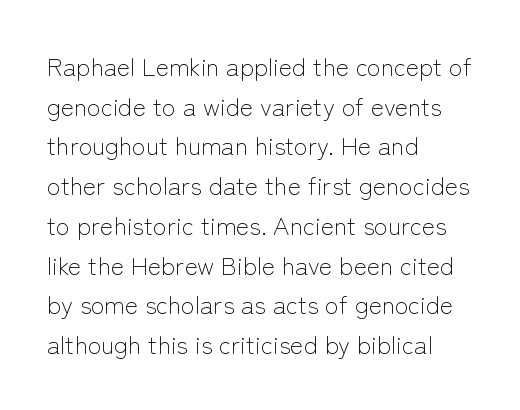
No italicization has been applied; the sample stays upright. Which margin do the lines hug? The left one — the right edge is uneven. Interline gaps are of average width in this sample. Descender tails drop into unmarked territory.
